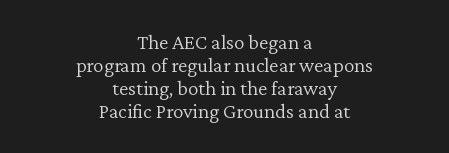
Q: Is the text bold? A: No.
Q: Is the text italic (slanted)? A: No, it is upright.
Q: Is the text underlined? A: No.
Q: How is the paragraph aligned? A: Centered.
Q: Is the spacing between letters normal or unusually wide? A: Normal.
Q: Is the spacing between lines tight, normal or loose? A: Tight.
